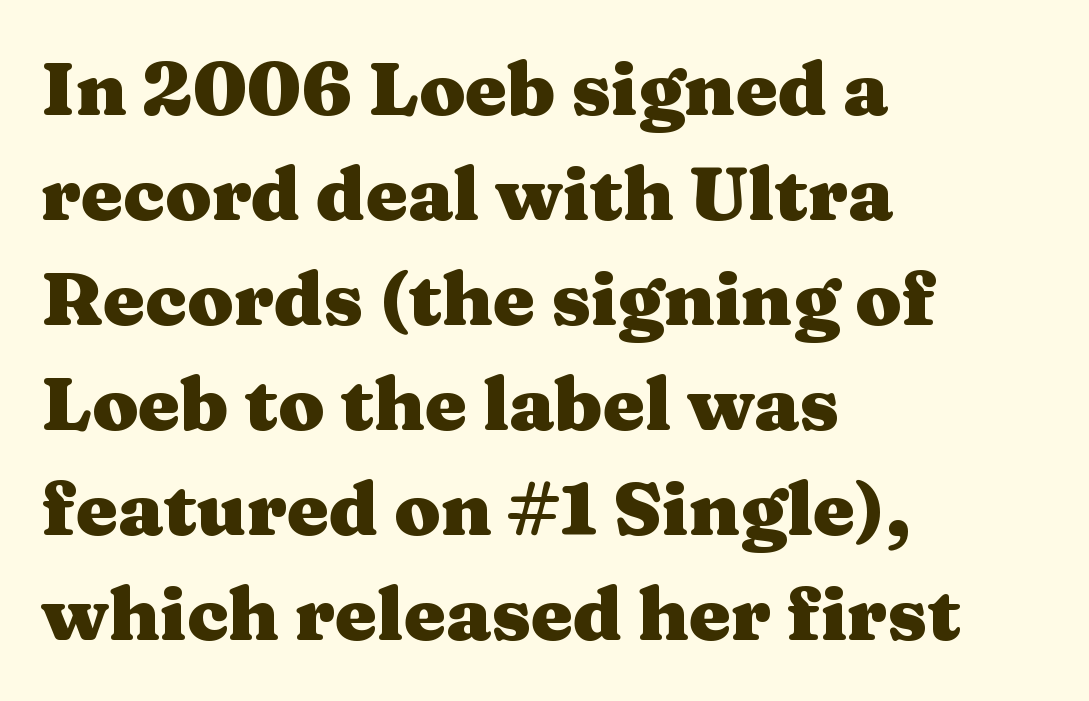
The image shows 75 px heavy, wide serif type, upright; set left-aligned, normal line spacing (1.4x), normal letter spacing, not underlined; medium stroke contrast and a medium x-height.
